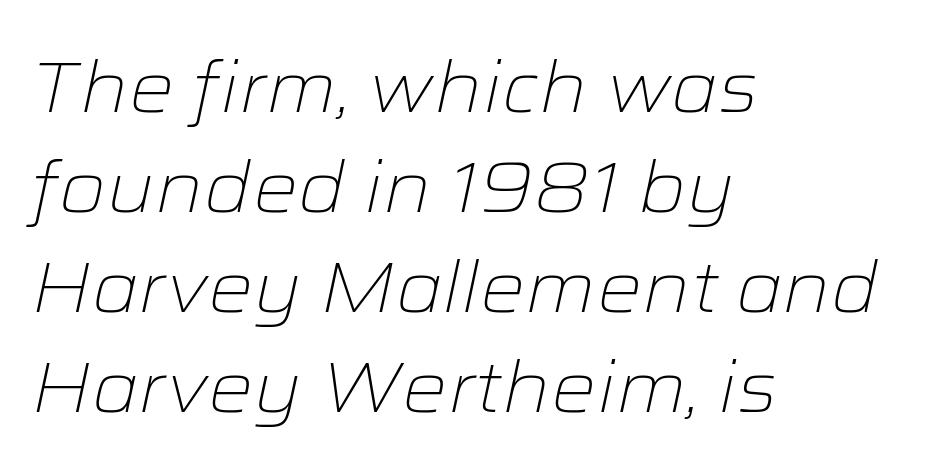
{"italic": "yes", "lean": "right", "slant_degrees": 12, "bold": "no", "weight": "light", "width": "wide", "stroke_contrast": "low", "x_height": "medium", "monospaced": "no", "underline": "no", "align": "left", "line_spacing": "normal", "line_spacing_ratio": 1.41, "letter_spacing": "normal", "letter_spacing_em": 0.0, "glyph_px": 71}
